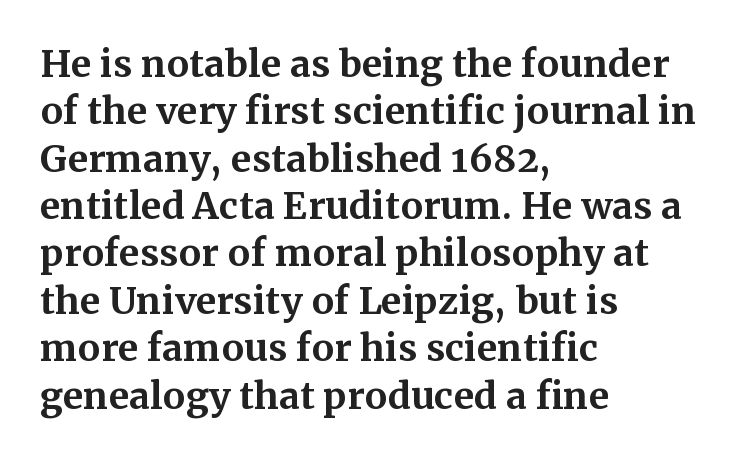
The image shows 37 px bold serif type, upright; set left-aligned, normal line spacing (1.28x), normal letter spacing, not underlined; medium stroke contrast and a medium x-height.
